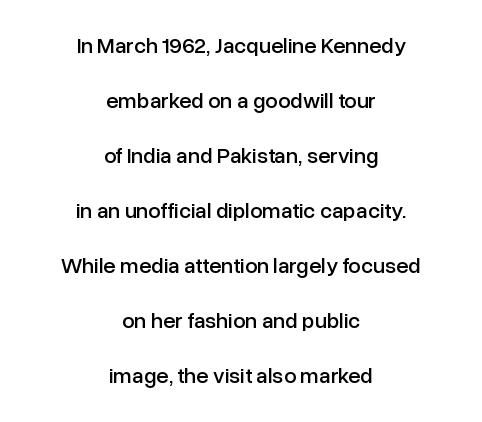
No italicization has been applied; the sample stays upright. Compared with typical body copy, the letter spacing here is the same. Line starts and ends both wander, symmetrically. The glyphs are unaccompanied by any horizontal stroke below them. This sample trades compactness for vertical openness between lines.
